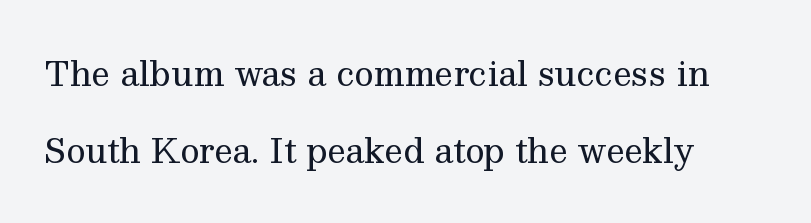
The image shows 33 px regular-weight serif type, upright; set left-aligned, loose line spacing (2.34x), normal letter spacing, not underlined; medium stroke contrast and a medium x-height.
